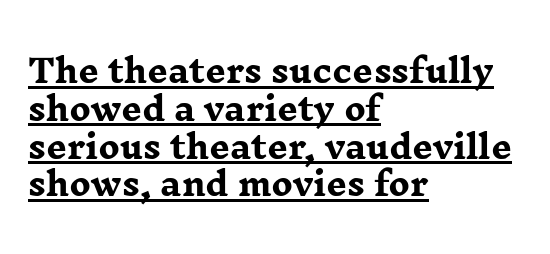
The axis of the letterforms is exactly vertical. The text block is weighted toward the left margin, trailing off unevenly rightward. In designer terms, the underline attribute is active on this setting. Is the type bold? Yes — the strokes are clearly thick and heavy. The rendering keeps characters at their native spacing. Stroke terminals: seriffed.
